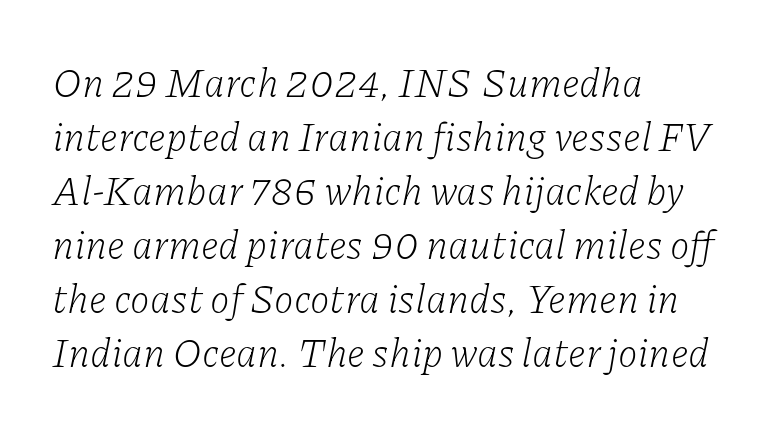
{"serif": "yes", "italic": "yes", "lean": "right", "slant_degrees": 11, "bold": "no", "weight": "light", "width": "normal", "stroke_contrast": "low", "x_height": "medium", "monospaced": "no", "underline": "no", "align": "left", "line_spacing": "normal", "line_spacing_ratio": 1.35, "letter_spacing": "normal", "letter_spacing_em": 0.0, "glyph_px": 40}
